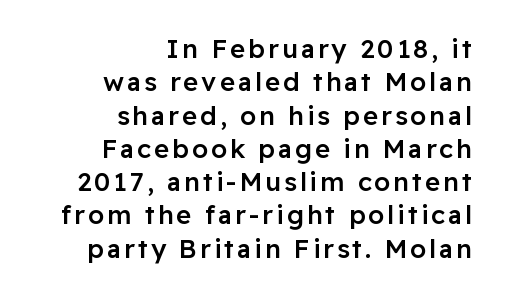
Typesetter's note: demi weight, one step under bold. These lines stack with their right ends in a neat column. The lines sit at an ordinary, default distance from one another. Underlining? Definitely not there. This is the regular roman posture of the typeface.
